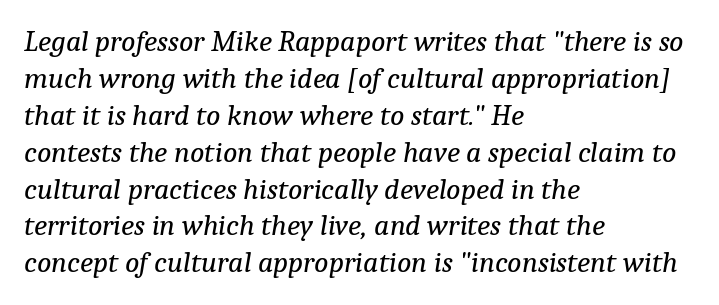
{"serif": "yes", "italic": "yes", "lean": "right", "slant_degrees": 9, "bold": "no", "weight": "regular", "width": "normal", "stroke_contrast": "low", "x_height": "medium", "monospaced": "no", "underline": "no", "align": "left", "line_spacing_ratio": 1.23, "letter_spacing": "normal", "letter_spacing_em": 0.0, "glyph_px": 30}
